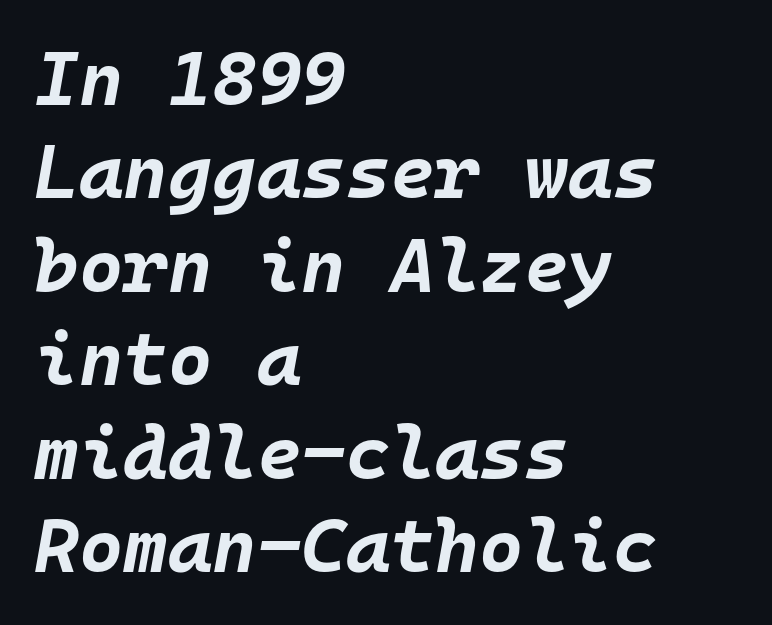
Q: Is the text bold? A: Yes.
Q: Is the text italic (slanted)? A: Yes, it leans right by about 10 degrees.
Q: Is the text underlined? A: No.
Q: How is the paragraph aligned? A: Left-aligned.
Q: Is the spacing between letters normal or unusually wide? A: Normal.
Q: Width (condensed, normal, or wide)? A: Normal.
Q: Stroke contrast? A: Low.
Q: x-height? A: Large.
Q: Monospaced? A: Yes.
